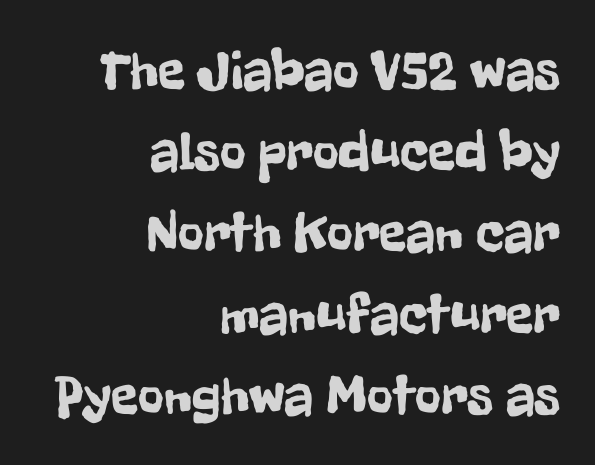
Q: Is the text italic (slanted)? A: No, it is upright.
Q: Is the typeface a serif or a sans-serif typeface? A: Sans-serif.
Q: Is the text underlined? A: No.
Q: How is the paragraph aligned? A: Right-aligned.
Q: Is the spacing between letters normal or unusually wide? A: Normal.
Q: Is the spacing between lines tight, normal or loose? A: Normal.
Q: Width (condensed, normal, or wide)? A: Condensed.
Q: Stroke contrast? A: Low.
Q: x-height? A: Medium.
Q: Monospaced? A: No.
